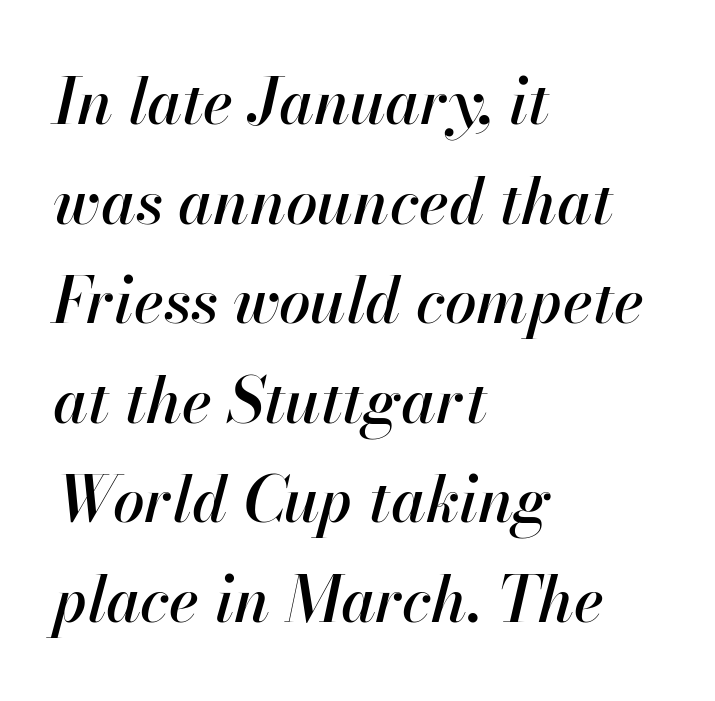
In terms of posture, this sample is oblique. Proportional: the letters do not fall into vertical columns. If you drew a ruler down the left edge, every line would touch it. The lines sit at an ordinary, default distance from one another. Check the space under the baseline: it is left empty.
